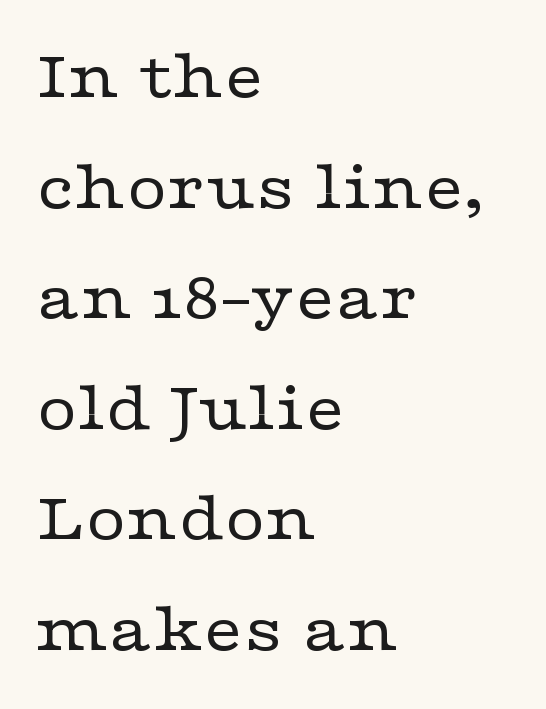
The image shows 70 px regular-weight, wide serif type, upright; set left-aligned, normal line spacing (1.58x), normal letter spacing, not underlined; low stroke contrast and a medium x-height.
